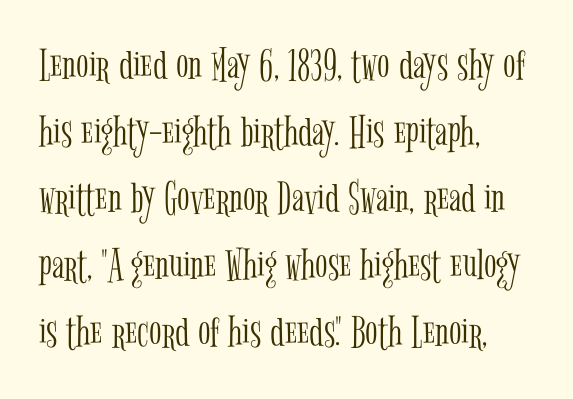
Summary of vertical rhythm: regular, with standard interline spacing. The gaps between neighbouring characters are ordinary and unremarkable. The glyphs are unaccompanied by any horizontal stroke below them. Each letter keeps its own natural width here, so spacing adapts to shape.
